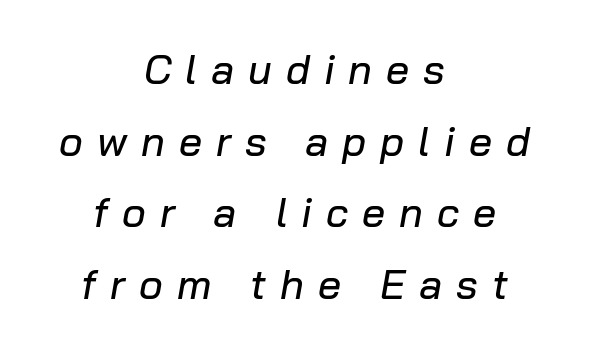
{"italic": "yes", "lean": "right", "slant_degrees": 10, "width": "normal", "stroke_contrast": "low", "x_height": "medium", "monospaced": "no", "underline": "no", "align": "center", "line_spacing_ratio": 1.75, "letter_spacing": "wide", "letter_spacing_em": 0.34, "glyph_px": 41}
